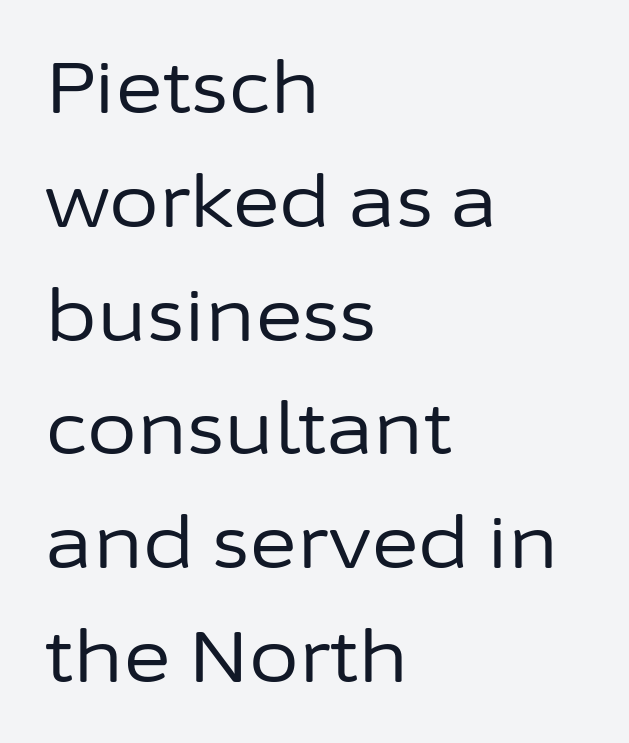
{"serif": "no", "italic": "no", "bold": "no", "weight": "regular", "width": "normal", "stroke_contrast": "low", "x_height": "medium", "monospaced": "no", "underline": "no", "align": "left", "line_spacing": "normal", "line_spacing_ratio": 1.58, "letter_spacing": "normal", "letter_spacing_em": 0.0, "glyph_px": 72}
